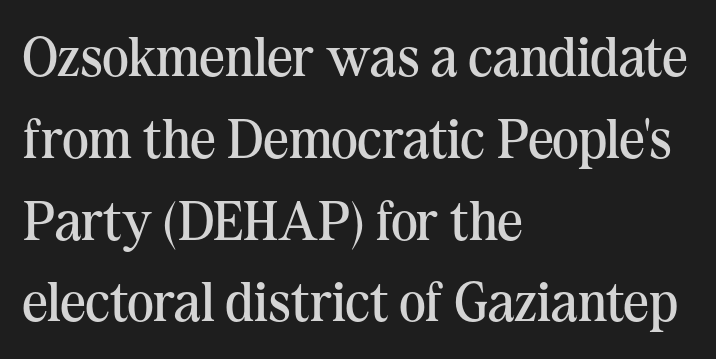
{"serif": "yes", "italic": "no", "bold": "no", "weight": "regular", "width": "normal", "stroke_contrast": "medium", "x_height": "medium", "monospaced": "no", "underline": "no", "align": "left", "line_spacing": "normal", "line_spacing_ratio": 1.46, "letter_spacing": "normal", "letter_spacing_em": 0.0, "glyph_px": 56}
